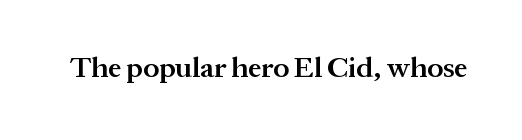
The image shows 29 px semibold serif type, upright; set normal letter spacing, not underlined; medium stroke contrast and a medium x-height.
